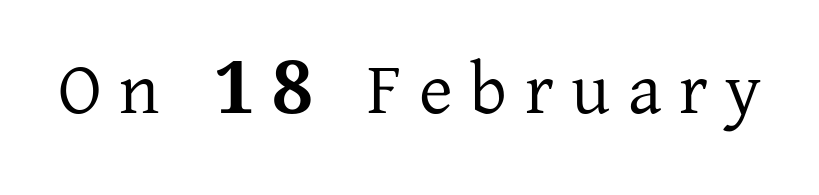
Q: Is the text italic (slanted)? A: No, it is upright.
Q: Is the typeface a serif or a sans-serif typeface? A: Serif.
Q: Is the text underlined? A: No.
Q: Is the spacing between letters normal or unusually wide? A: Unusually wide.
Q: Width (condensed, normal, or wide)? A: Normal.
Q: Stroke contrast? A: Low.
Q: x-height? A: Medium.
Q: Monospaced? A: No.
